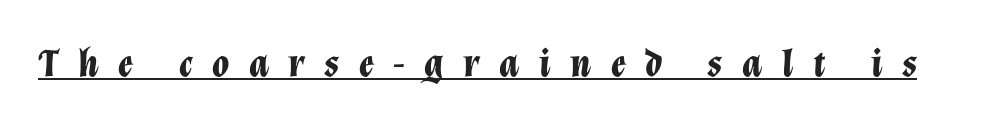
Varying glyph widths throughout — classic text-font behaviour. The passage shown is underscored from start to finish. As a designer I'd log this as weight 700, bold. Look at the tracking — it's clearly loosened, letters drifting apart. Style check: oblique.
